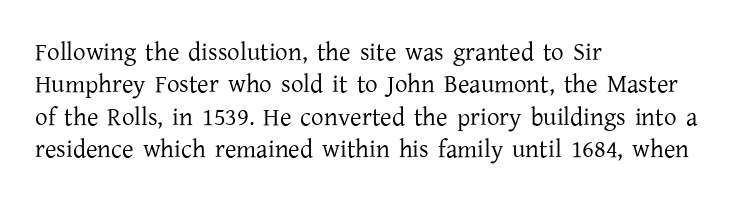
The image shows 25 px text type, upright; set left-aligned, normal line spacing (1.3x), normal letter spacing, not underlined.
